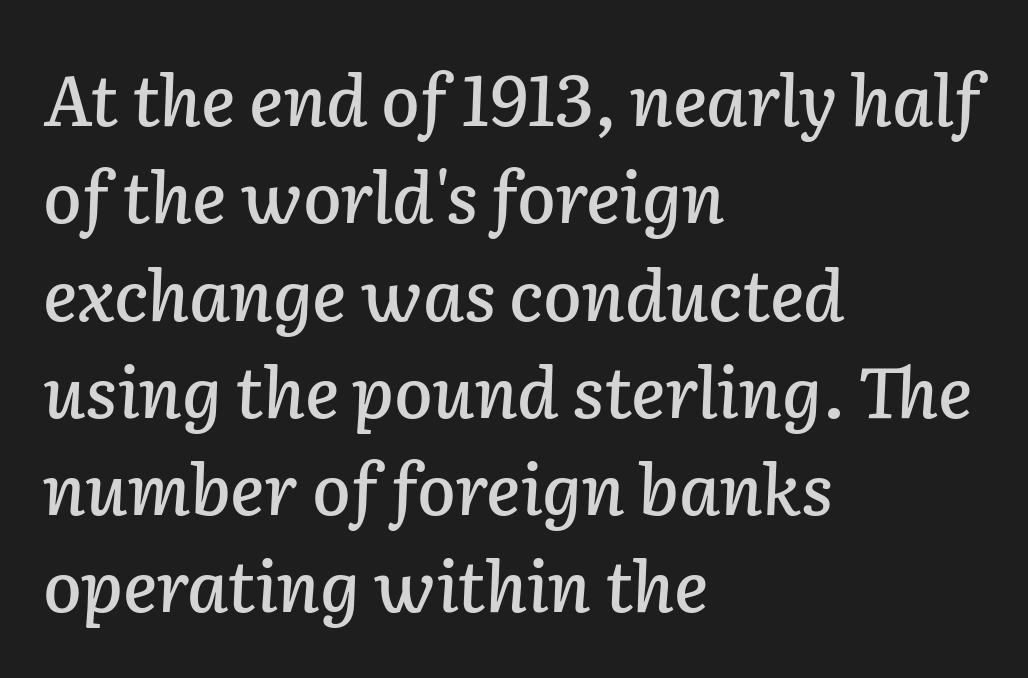
The image shows 70 px text type, italic (leaning right); set left-aligned, normal line spacing (1.39x), normal letter spacing, not underlined; low stroke contrast and a medium x-height.
